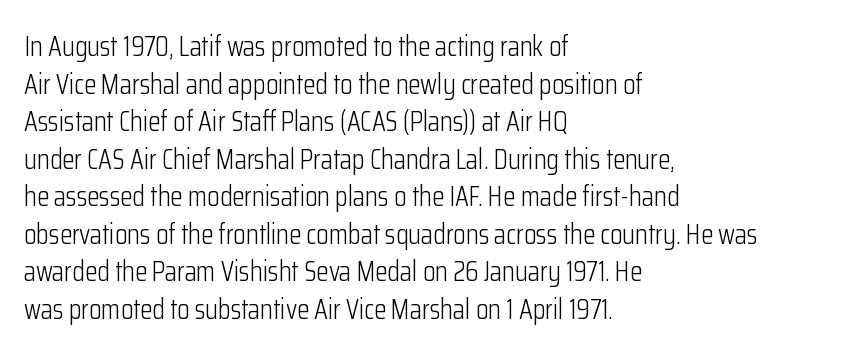
{"serif": "no", "italic": "no", "bold": "no", "weight": "light", "width": "condensed", "stroke_contrast": "low", "x_height": "medium", "monospaced": "no", "underline": "no", "align": "left", "line_spacing": "normal", "line_spacing_ratio": 1.34, "letter_spacing": "normal", "letter_spacing_em": 0.0, "glyph_px": 28}
